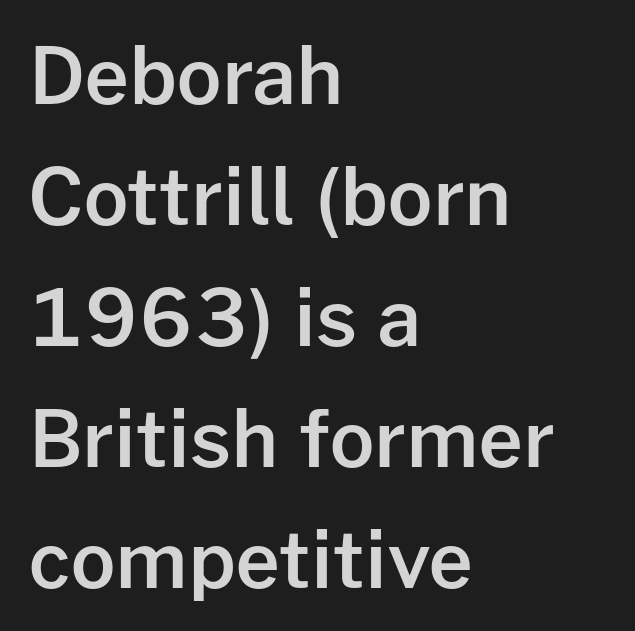
{"serif": "no", "italic": "no", "bold": "semi", "weight": "semibold", "width": "normal", "stroke_contrast": "low", "x_height": "medium", "monospaced": "no", "underline": "no", "align": "left", "line_spacing": "normal", "line_spacing_ratio": 1.55, "letter_spacing": "normal", "letter_spacing_em": 0.0, "glyph_px": 78}
